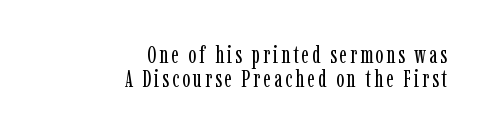
Does the leading feel generous? Not at all — it's pinched. The letterforms sit at book weight or below. This rendering uses right alignment, leaving the left contour irregular. The string is rendered with underlining switched off. Do the letters lean? They stand straight.
